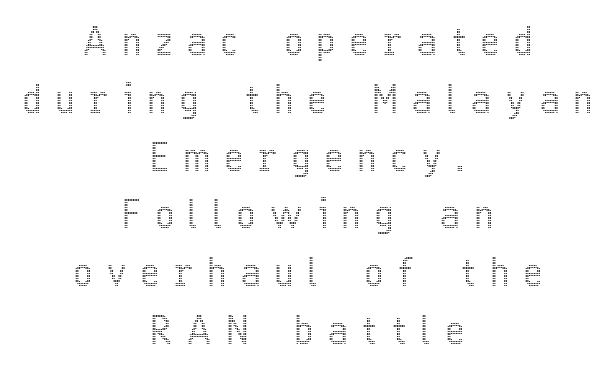
The image shows 38 px condensed type, upright; set centered, normal line spacing (1.52x), unusually wide letter spacing (+0.4 em), not underlined; a medium x-height.
